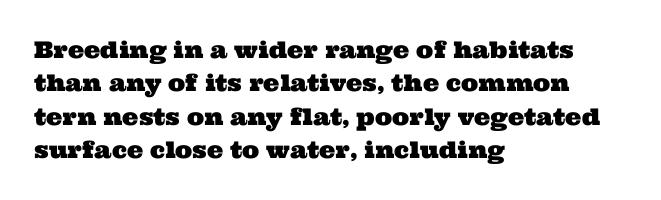
Q: Is the text underlined? A: No.
Q: How is the paragraph aligned? A: Left-aligned.
Q: Is the spacing between letters normal or unusually wide? A: Normal.
Q: Is the spacing between lines tight, normal or loose? A: Normal.
